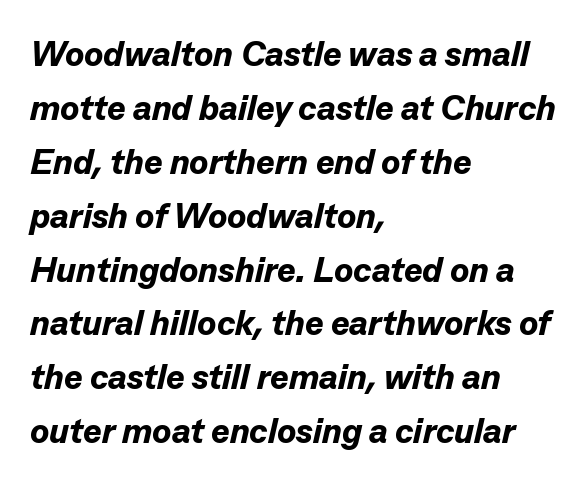
The image shows 35 px bold type, italic (leaning right); set left-aligned, normal line spacing (1.54x), normal letter spacing, not underlined; low stroke contrast and a medium x-height.
